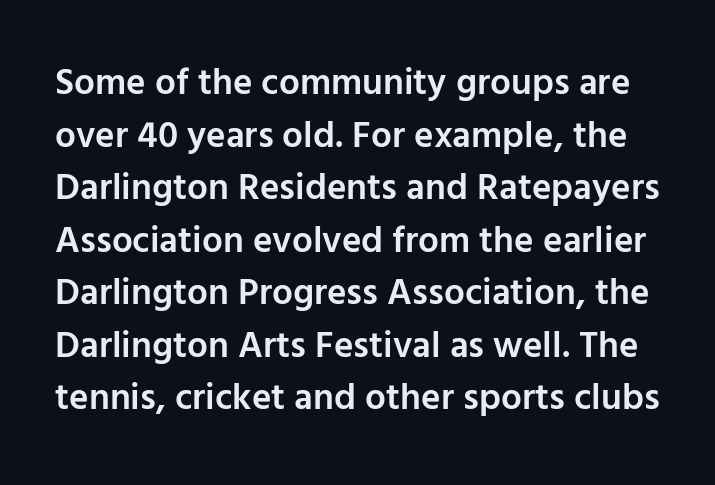
{"serif": "no", "italic": "no", "bold": "semi", "weight": "semibold", "width": "normal", "stroke_contrast": "low", "x_height": "medium", "monospaced": "no", "underline": "no", "line_spacing": "normal", "line_spacing_ratio": 1.42, "letter_spacing": "normal", "letter_spacing_em": 0.0, "glyph_px": 37}
